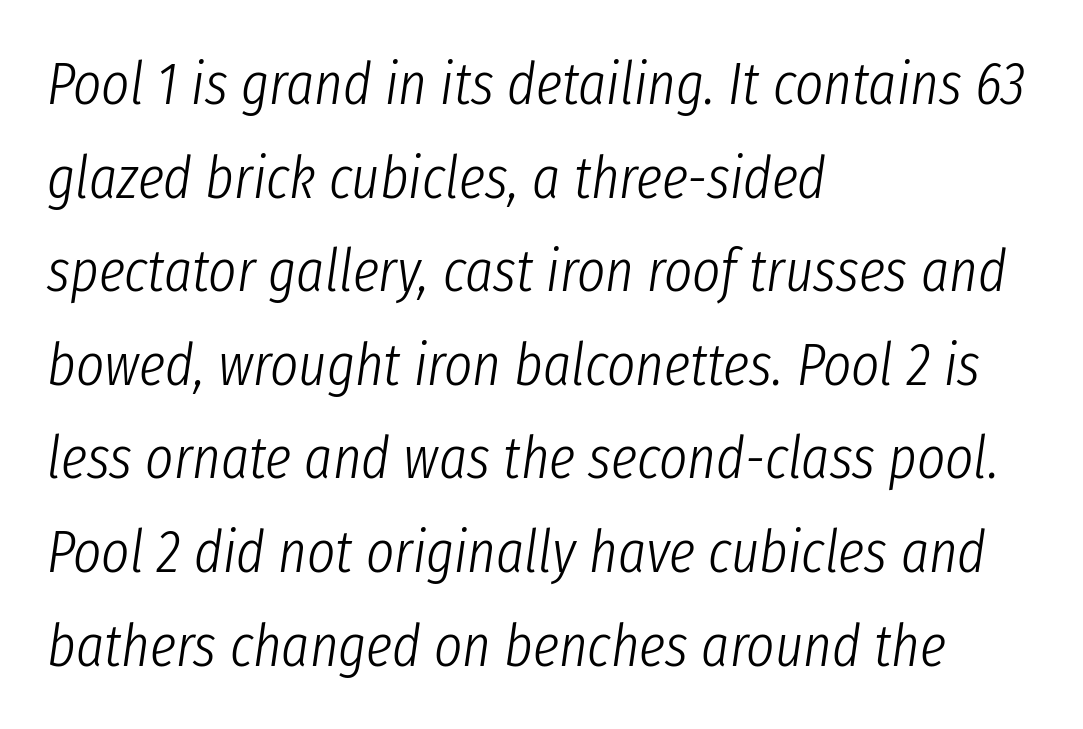
Q: Is the text bold? A: No.
Q: Is the text italic (slanted)? A: Yes, it leans right by about 8 degrees.
Q: Is the text underlined? A: No.
Q: How is the paragraph aligned? A: Left-aligned.
Q: Is the spacing between letters normal or unusually wide? A: Normal.
Q: Is the spacing between lines tight, normal or loose? A: Normal.
Q: Width (condensed, normal, or wide)? A: Condensed.
Q: Stroke contrast? A: Low.
Q: x-height? A: Medium.
Q: Monospaced? A: No.
